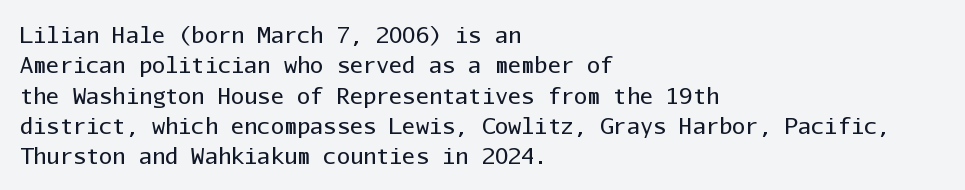
Q: Is the text bold? A: No.
Q: Is the text italic (slanted)? A: No, it is upright.
Q: Is the text underlined? A: No.
Q: How is the paragraph aligned? A: Left-aligned.
Q: Is the spacing between letters normal or unusually wide? A: Normal.
Q: Is the spacing between lines tight, normal or loose? A: Normal.
